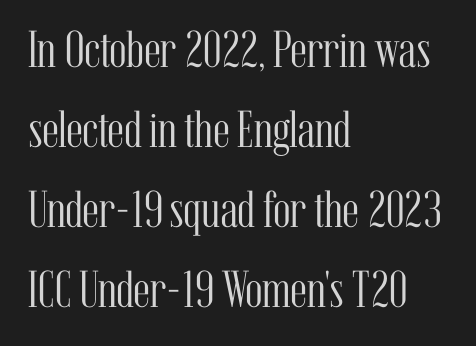
Honestly, there is no underline to notice here at all. These lines are rendered in a variable-pitch font. The ragged edge is on the right, which tells us the setting is flush left. Is the letter spacing exaggerated? No — it looks like the ordinary default. Summary of weight: not heavy and not bold. Italic: no, the glyphs are upright roman.
